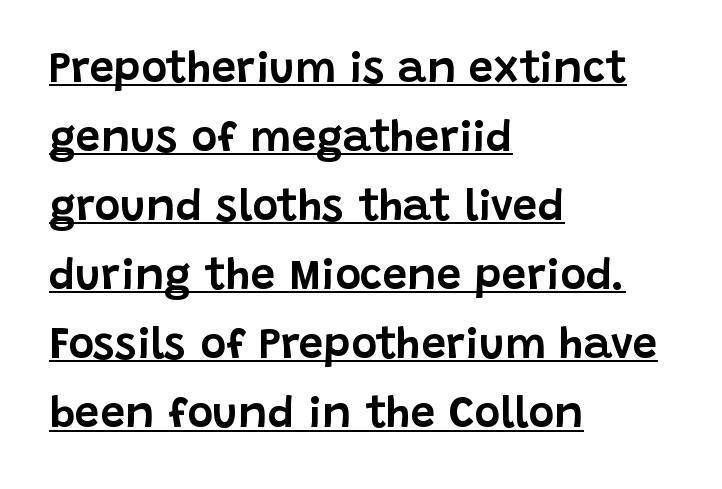
{"serif": "no", "italic": "no", "width": "normal", "stroke_contrast": "low", "x_height": "large", "monospaced": "no", "underline": "yes", "align": "left", "line_spacing": "normal", "line_spacing_ratio": 1.57, "letter_spacing": "normal", "letter_spacing_em": 0.0, "glyph_px": 44}
